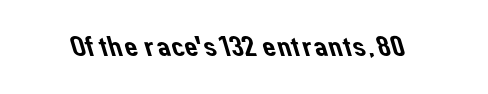
This sample uses a sans-serif face. The baseline area is clear. A typesetter would call this proportional, since set widths differ per character. This sample uses plain, unmodified letter spacing.
